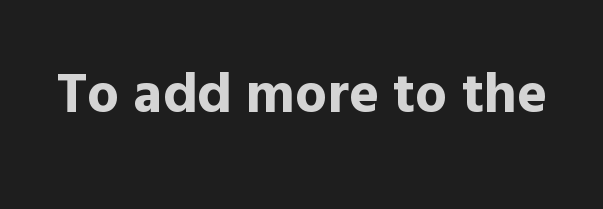
{"serif": "no", "italic": "no", "bold": "yes", "weight": "bold", "width": "normal", "x_height": "medium", "monospaced": "no", "underline": "no", "letter_spacing": "normal", "letter_spacing_em": 0.0, "glyph_px": 57}
